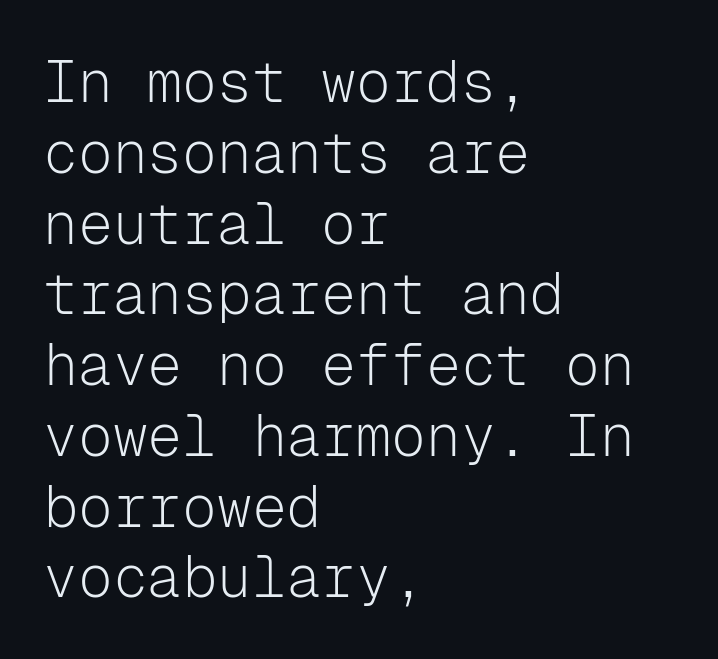
Q: Is the text bold? A: No.
Q: Is the text italic (slanted)? A: No, it is upright.
Q: Is the typeface a serif or a sans-serif typeface? A: Sans-serif.
Q: Is the text underlined? A: No.
Q: How is the paragraph aligned? A: Left-aligned.
Q: Is the spacing between letters normal or unusually wide? A: Normal.
Q: Width (condensed, normal, or wide)? A: Normal.
Q: Stroke contrast? A: Low.
Q: x-height? A: Medium.
Q: Monospaced? A: Yes.
